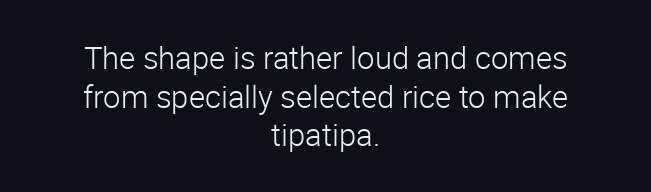
{"serif": "no", "italic": "no", "bold": "no", "weight": "light", "width": "normal", "stroke_contrast": "low", "x_height": "medium", "monospaced": "no", "underline": "no", "align": "center", "line_spacing": "normal", "line_spacing_ratio": 1.25, "letter_spacing": "normal", "letter_spacing_em": 0.0, "glyph_px": 31}
